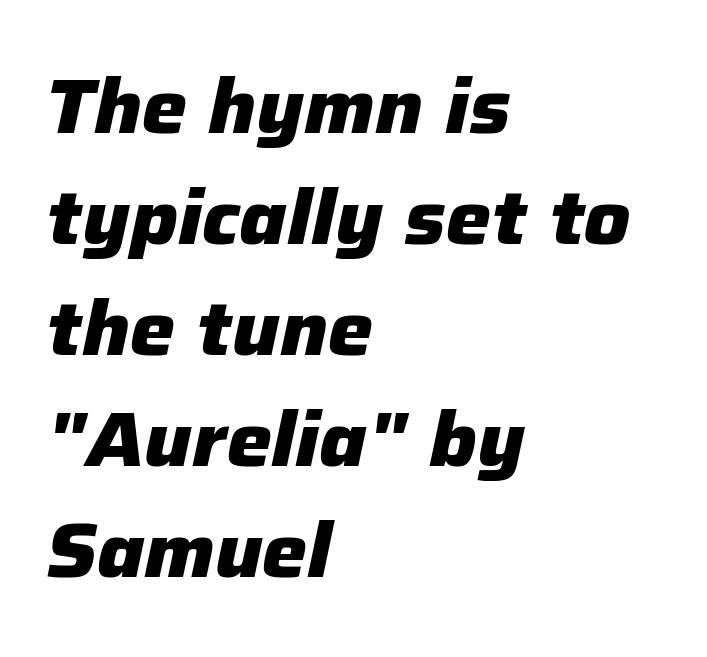
The image shows 76 px heavy type, italic (leaning right); set left-aligned, normal line spacing (1.46x), normal letter spacing, not underlined; low stroke contrast and a medium x-height.
